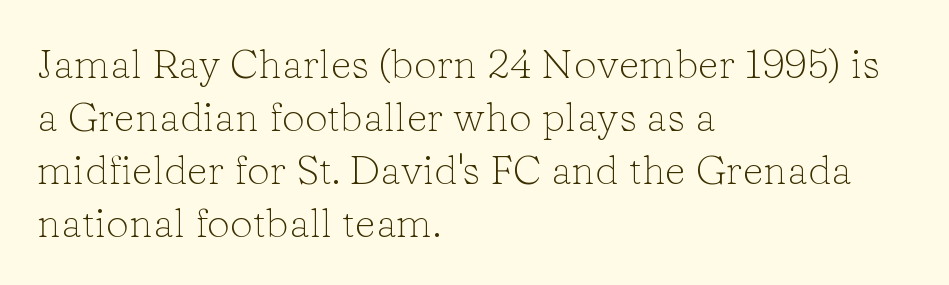
The image shows 41 px light serif type, upright; set left-aligned, normal line spacing (1.29x), normal letter spacing, not underlined; low stroke contrast and a medium x-height.
